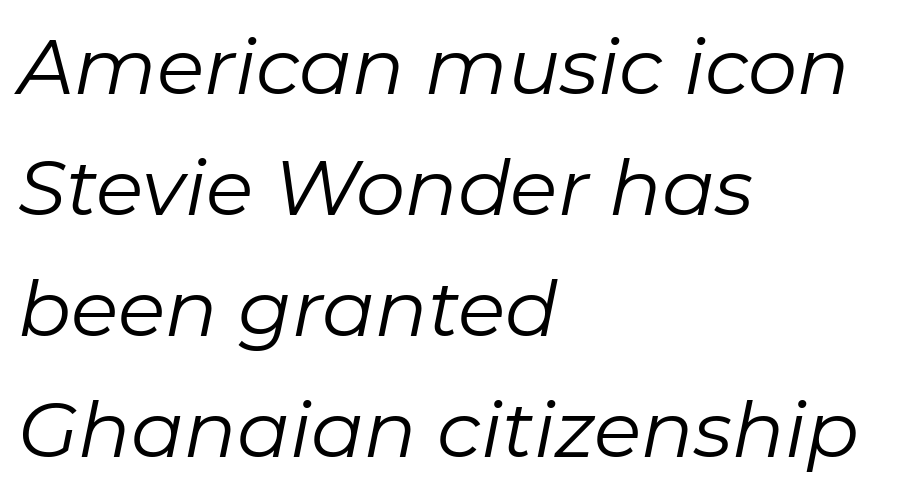
Q: Is the text bold? A: No.
Q: Is the text italic (slanted)? A: Yes, it leans right by about 11 degrees.
Q: Is the text underlined? A: No.
Q: How is the paragraph aligned? A: Left-aligned.
Q: Is the spacing between letters normal or unusually wide? A: Normal.
Q: Is the spacing between lines tight, normal or loose? A: Normal.
Q: Width (condensed, normal, or wide)? A: Normal.
Q: Stroke contrast? A: Low.
Q: x-height? A: Medium.
Q: Monospaced? A: No.
